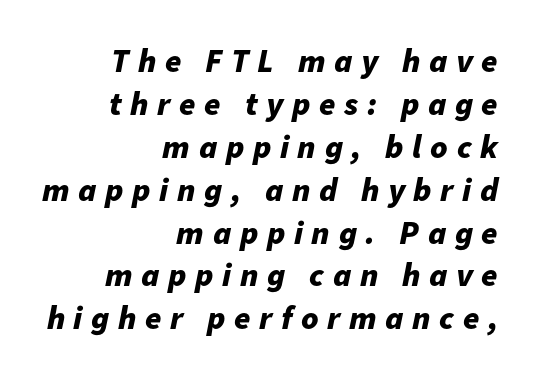
Q: Is the text bold? A: Yes.
Q: Is the text italic (slanted)? A: Yes, it leans right by about 11 degrees.
Q: Is the text underlined? A: No.
Q: How is the paragraph aligned? A: Right-aligned.
Q: Is the spacing between letters normal or unusually wide? A: Unusually wide.
Q: Is the spacing between lines tight, normal or loose? A: Normal.
Q: Width (condensed, normal, or wide)? A: Normal.
Q: Stroke contrast? A: Low.
Q: x-height? A: Medium.
Q: Monospaced? A: No.
